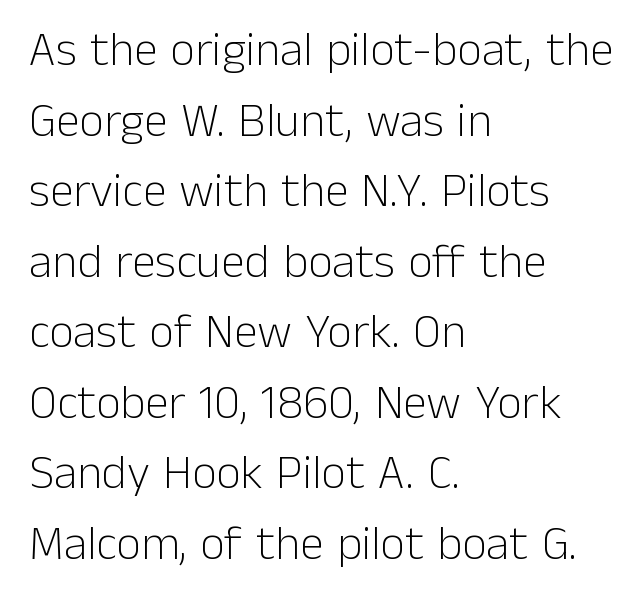
The block of text has a typical density, with ordinary space between rows. The strokes are not fattened; the text isn't bold. Each word holds together tightly as a unit, with standard inter-letter gaps. Spacing verdict: proportional, widths tailored to each character. A bare baseline throughout the passage. No italicization has been applied; the sample stays upright.
